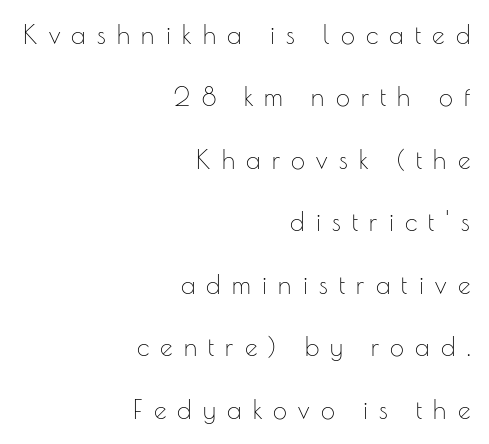
Q: Is the text bold? A: No.
Q: Is the text italic (slanted)? A: No, it is upright.
Q: Is the text underlined? A: No.
Q: How is the paragraph aligned? A: Right-aligned.
Q: Is the spacing between letters normal or unusually wide? A: Unusually wide.
Q: Is the spacing between lines tight, normal or loose? A: Loose.
